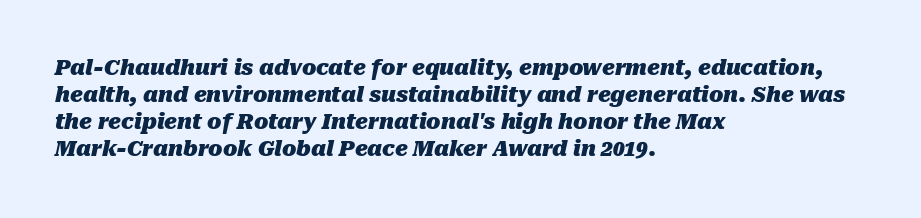
{"italic": "yes", "lean": "right", "slant_degrees": 10, "bold": "yes", "underline": "no", "align": "left", "line_spacing": "normal", "line_spacing_ratio": 1.29, "letter_spacing": "normal", "letter_spacing_em": 0.0, "glyph_px": 21}
